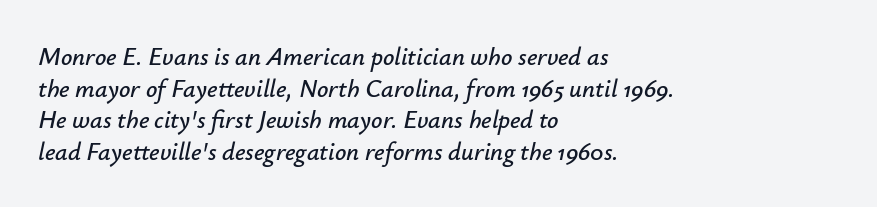
{"italic": "yes", "lean": "right", "slant_degrees": 12, "underline": "no", "align": "left", "line_spacing": "normal", "line_spacing_ratio": 1.27, "letter_spacing": "normal", "letter_spacing_em": 0.0, "glyph_px": 25}
